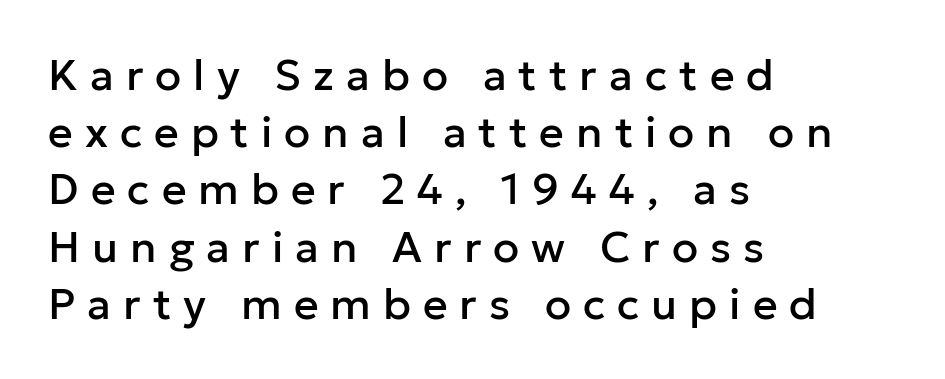
{"serif": "no", "italic": "no", "width": "normal", "stroke_contrast": "low", "x_height": "medium", "monospaced": "no", "underline": "no", "align": "left", "line_spacing": "normal", "line_spacing_ratio": 1.33, "letter_spacing": "wide", "letter_spacing_em": 0.28, "glyph_px": 43}
